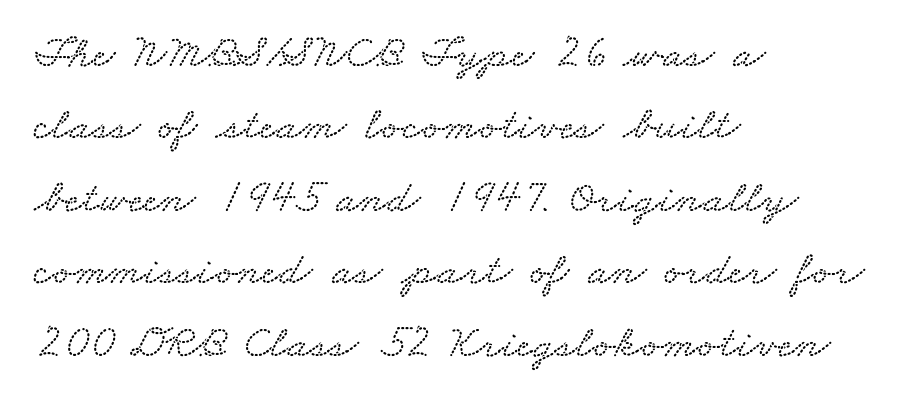
The image shows 47 px wide type; set left-aligned, normal line spacing (1.54x), normal letter spacing, not underlined; low stroke contrast and a small x-height.
